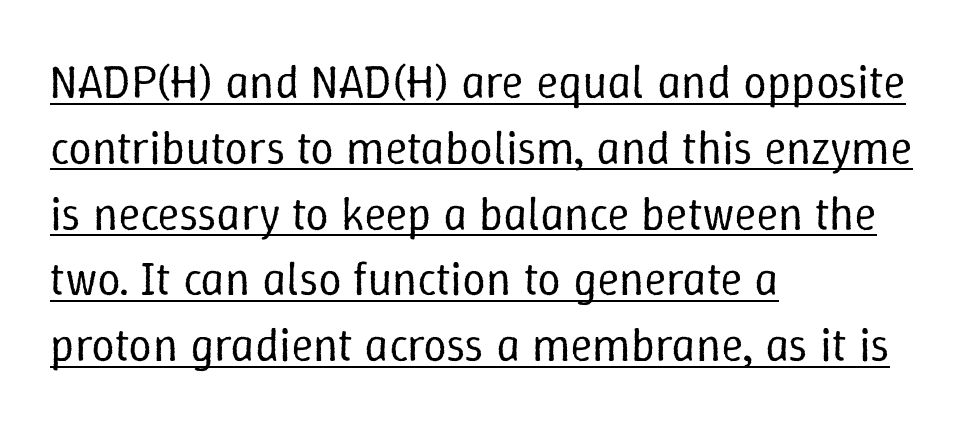
{"italic": "no", "bold": "no", "weight": "regular", "width": "normal", "stroke_contrast": "low", "x_height": "medium", "monospaced": "no", "underline": "yes", "align": "left", "line_spacing": "normal", "line_spacing_ratio": 1.4, "letter_spacing": "normal", "letter_spacing_em": 0.0, "glyph_px": 47}
